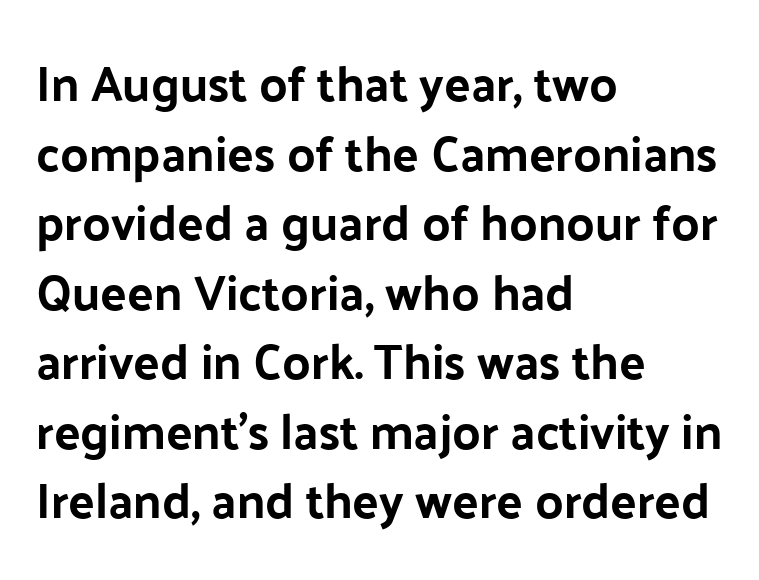
How would I describe the line gaps? Plain and ordinary. This sample uses an upright cut, with every glyph sitting square on the baseline. These lines are rendered in a variable-pitch font. One-word summary of the alignment: left.
